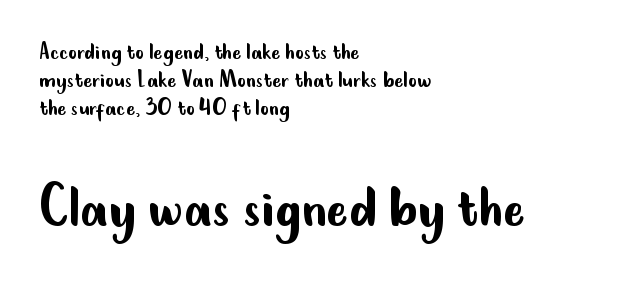
The image shows 67 px regular-weight, condensed sans-serif type, upright; set left-aligned, tight line spacing (1.04x), normal letter spacing, not underlined; the second (bottom) block is 2.48x larger; low stroke contrast and a small x-height.
